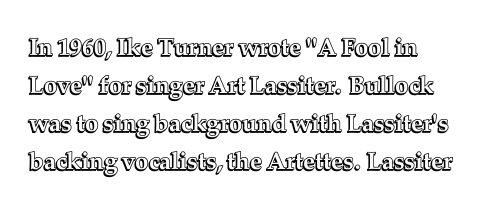
{"italic": "no", "underline": "no", "align": "left", "line_spacing": "normal", "line_spacing_ratio": 1.58, "letter_spacing": "normal", "letter_spacing_em": 0.0, "glyph_px": 24}
